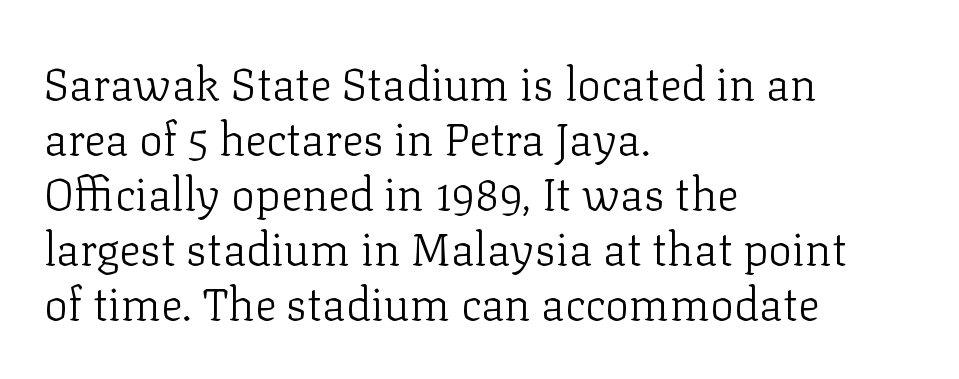
Q: Is the text bold? A: No.
Q: Is the text italic (slanted)? A: No, it is upright.
Q: Is the typeface a serif or a sans-serif typeface? A: Serif.
Q: Is the text underlined? A: No.
Q: How is the paragraph aligned? A: Left-aligned.
Q: Is the spacing between letters normal or unusually wide? A: Normal.
Q: Width (condensed, normal, or wide)? A: Normal.
Q: Stroke contrast? A: Low.
Q: x-height? A: Medium.
Q: Monospaced? A: No.
